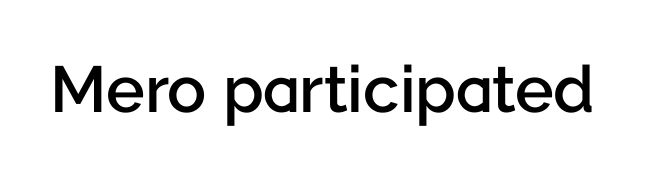
The image shows 65 px semibold sans-serif type, upright; set normal letter spacing, not underlined; low stroke contrast and a medium x-height.
